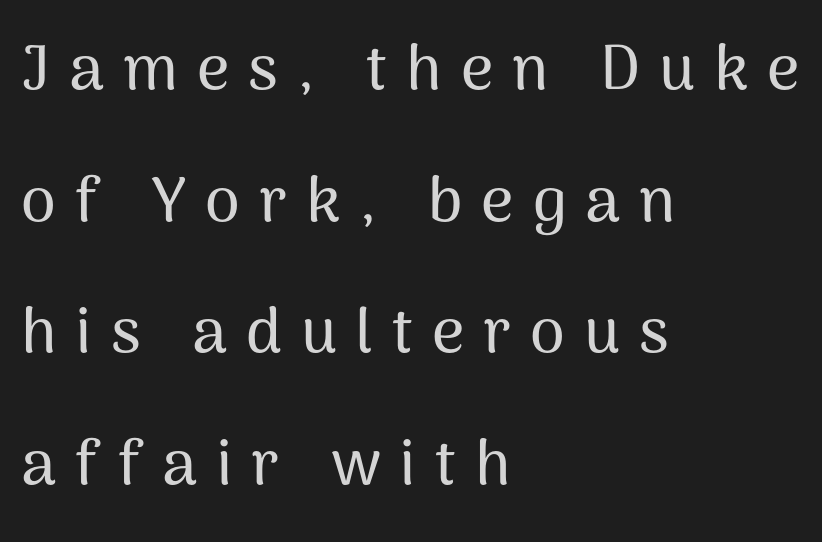
{"serif": "no", "italic": "no", "width": "normal", "stroke_contrast": "medium", "x_height": "medium", "monospaced": "no", "underline": "no", "align": "left", "line_spacing": "loose", "line_spacing_ratio": 2.09, "letter_spacing": "wide", "letter_spacing_em": 0.3, "glyph_px": 63}
